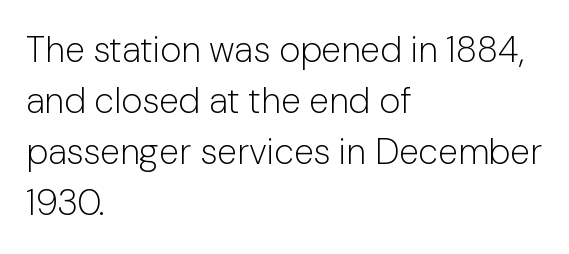
The image shows 36 px light sans-serif type, upright; set left-aligned, normal line spacing (1.42x), normal letter spacing, not underlined; low stroke contrast and a medium x-height.
